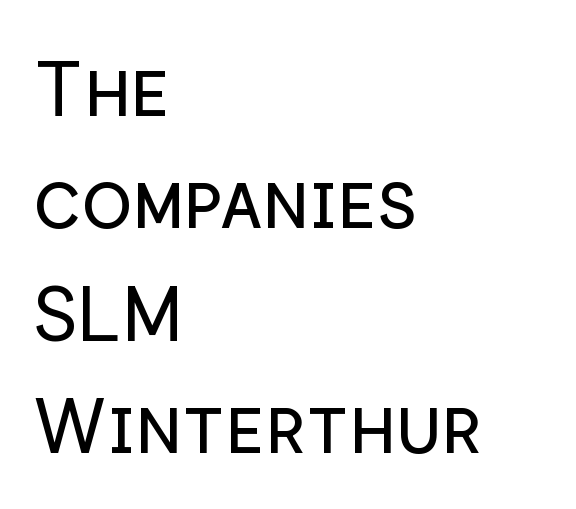
{"serif": "no", "italic": "no", "bold": "no", "weight": "regular", "width": "normal", "stroke_contrast": "low", "x_height": "medium", "monospaced": "no", "underline": "no", "align": "left", "line_spacing": "normal", "line_spacing_ratio": 1.48, "letter_spacing": "normal", "letter_spacing_em": 0.0, "glyph_px": 76}
